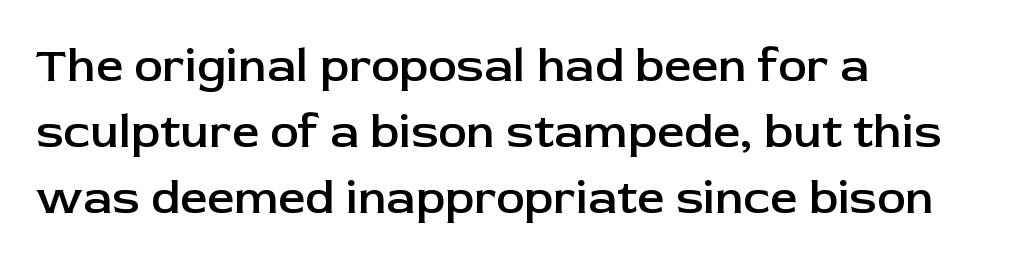
{"serif": "no", "italic": "no", "bold": "semi", "weight": "semibold", "width": "normal", "stroke_contrast": "low", "x_height": "medium", "monospaced": "no", "underline": "no", "align": "left", "line_spacing": "normal", "line_spacing_ratio": 1.38, "letter_spacing": "normal", "letter_spacing_em": 0.0, "glyph_px": 48}
